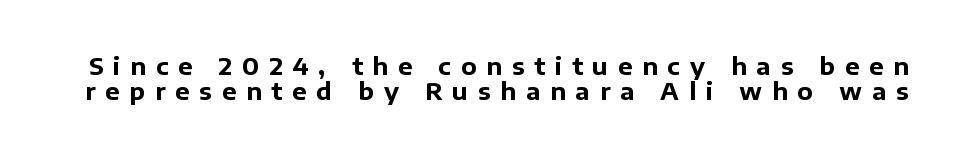
{"italic": "no", "bold": "yes", "underline": "no", "line_spacing": "tight", "line_spacing_ratio": 1.05, "letter_spacing": "wide", "letter_spacing_em": 0.41, "glyph_px": 24}
